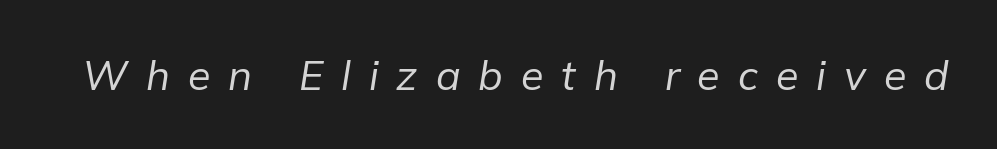
Q: Is the text bold? A: No.
Q: Is the text italic (slanted)? A: Yes, it leans right by about 9 degrees.
Q: Is the text underlined? A: No.
Q: Is the spacing between letters normal or unusually wide? A: Unusually wide.
Q: Width (condensed, normal, or wide)? A: Normal.
Q: Stroke contrast? A: Low.
Q: x-height? A: Medium.
Q: Monospaced? A: No.
